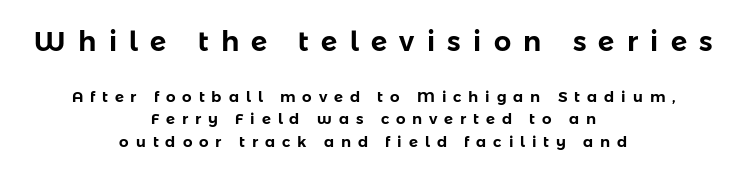
The image shows 27 px text type, upright; set centered, normal line spacing (1.52x), unusually wide letter spacing (+0.46 em), not underlined; the first (top) block is 1.8x larger.
